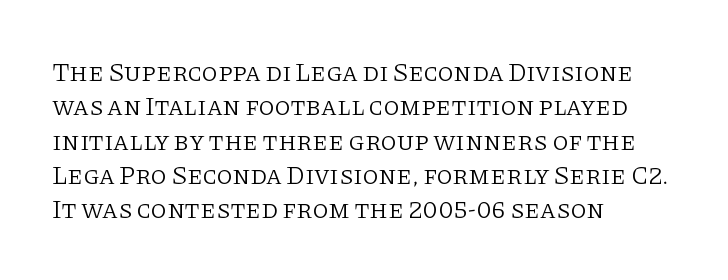
Leftover space on each line is placed entirely after the last word. Notice how the stems are strictly vertical — no italics here. The rendering uses a moderate line-height, typical for paragraphs. Underlining? Definitely not there. A light-to-regular cut is what we see here.
